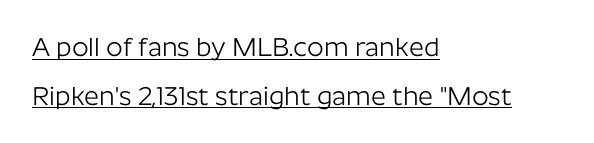
The image shows 26 px text type, upright; set left-aligned, line spacing 1.87x, normal letter spacing, underlined.
